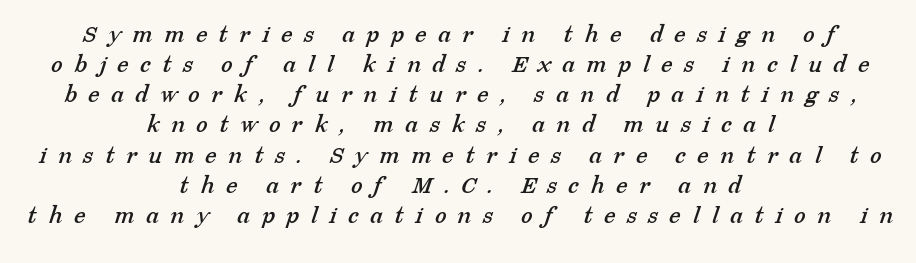
The image shows 26 px text type; set centered, line spacing 1.16x, unusually wide letter spacing (+0.45 em), not underlined.
